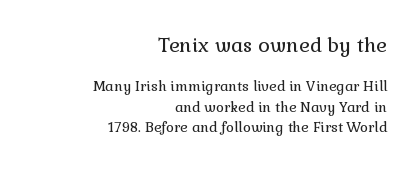
{"italic": "no", "bold": "no", "underline": "no", "align": "right", "line_spacing": "normal", "line_spacing_ratio": 1.46, "letter_spacing": "normal", "letter_spacing_em": 0.0, "larger_block": "first", "size_ratio": 1.43, "glyph_px": 20}
